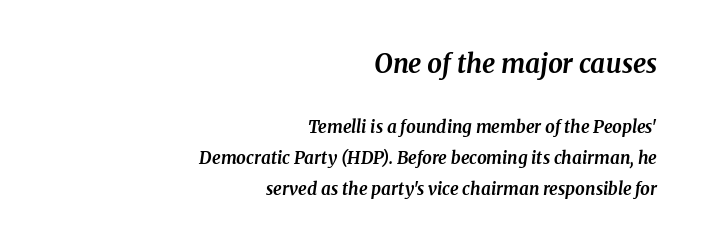
Q: Is the text bold? A: Yes.
Q: Is the text italic (slanted)? A: Yes, it leans right by about 8 degrees.
Q: Is the text underlined? A: No.
Q: How is the paragraph aligned? A: Right-aligned.
Q: Is the spacing between letters normal or unusually wide? A: Normal.
Q: Which block of text is set in a larger size, the first (top) or the second (bottom)? A: The first (top) one.
